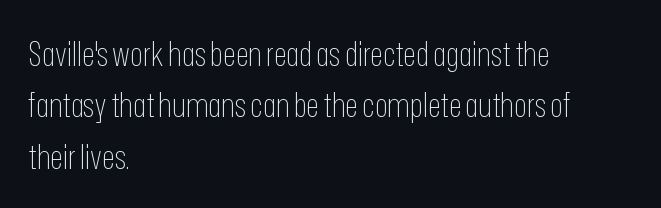
{"serif": "no", "italic": "no", "bold": "no", "weight": "thin", "width": "condensed", "stroke_contrast": "low", "x_height": "medium", "monospaced": "no", "underline": "no", "align": "left", "line_spacing": "normal", "line_spacing_ratio": 1.51, "letter_spacing": "normal", "letter_spacing_em": 0.0, "glyph_px": 34}
